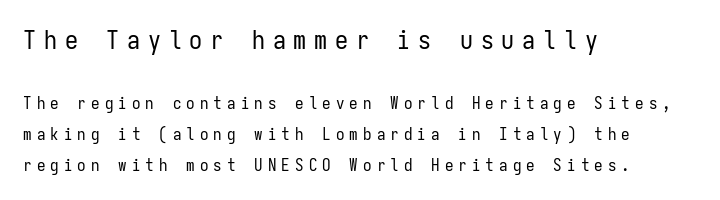
Q: Is the text bold? A: No.
Q: Is the text italic (slanted)? A: No, it is upright.
Q: Is the text underlined? A: No.
Q: How is the paragraph aligned? A: Left-aligned.
Q: Is the spacing between letters normal or unusually wide? A: Unusually wide.
Q: Which block of text is set in a larger size, the first (top) or the second (bottom)? A: The first (top) one.
